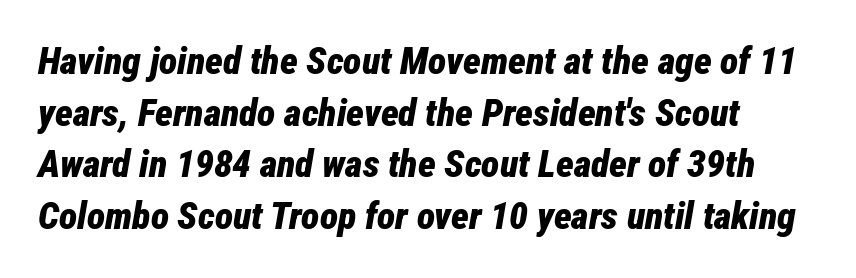
Q: Is the text bold? A: Yes.
Q: Is the text italic (slanted)? A: Yes, it leans right by about 12 degrees.
Q: Is the text underlined? A: No.
Q: How is the paragraph aligned? A: Left-aligned.
Q: Is the spacing between letters normal or unusually wide? A: Normal.
Q: Is the spacing between lines tight, normal or loose? A: Normal.
Q: Width (condensed, normal, or wide)? A: Condensed.
Q: Stroke contrast? A: Low.
Q: x-height? A: Medium.
Q: Monospaced? A: No.
